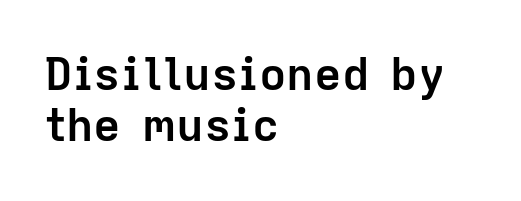
{"serif": "no", "italic": "no", "bold": "yes", "weight": "semibold", "width": "normal", "stroke_contrast": "low", "x_height": "medium", "monospaced": "no", "underline": "no", "align": "left", "line_spacing": "tight", "line_spacing_ratio": 1.11, "letter_spacing": "normal", "letter_spacing_em": 0.0, "glyph_px": 46}
